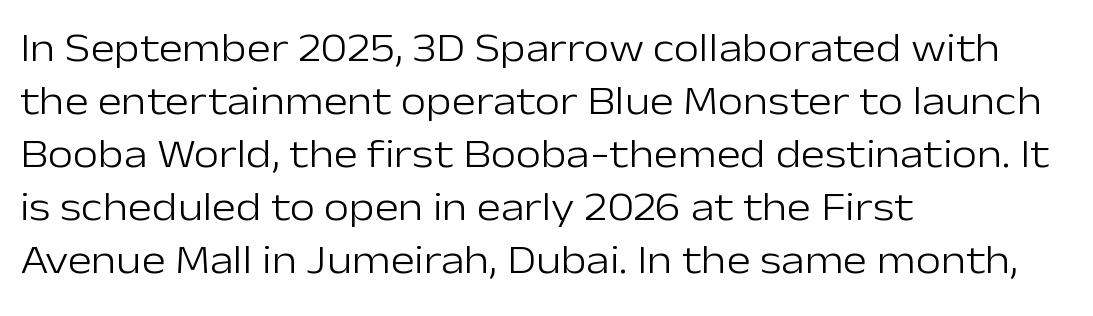
The image shows 41 px light sans-serif type, upright; set left-aligned, normal line spacing (1.29x), normal letter spacing, not underlined; low stroke contrast and a medium x-height.
